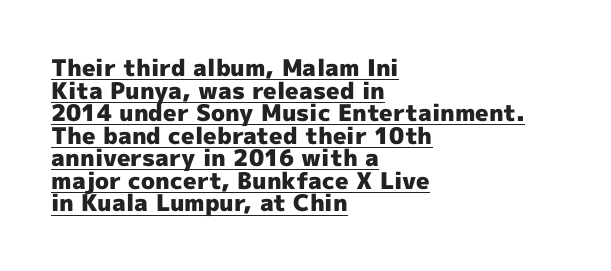
{"italic": "no", "bold": "yes", "underline": "yes", "align": "left", "line_spacing": "tight", "line_spacing_ratio": 0.98, "letter_spacing": "normal", "letter_spacing_em": 0.0, "glyph_px": 23}
